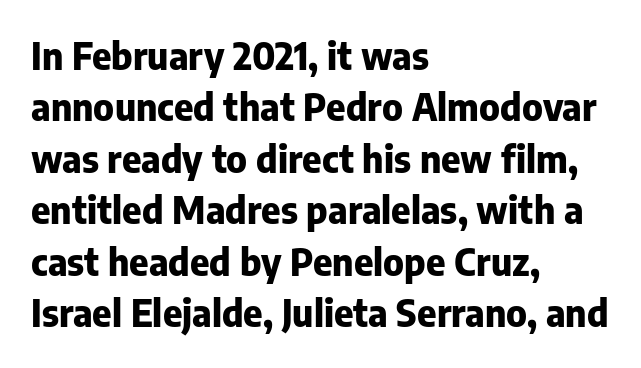
The image shows 37 px heavy sans-serif type, upright; set left-aligned, normal line spacing (1.39x), normal letter spacing, not underlined; low stroke contrast and a medium x-height.
